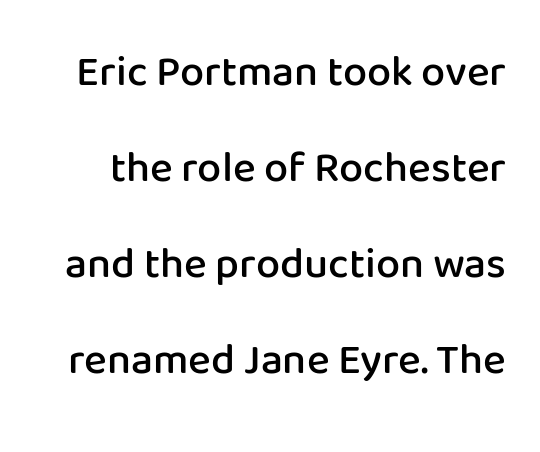
The image shows 43 px semibold sans-serif type, upright; set loose line spacing (2.23x), normal letter spacing, not underlined; low stroke contrast and a medium x-height.
